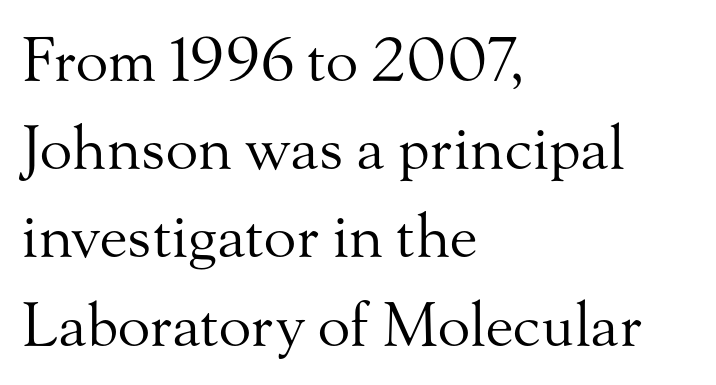
{"serif": "yes", "italic": "no", "bold": "no", "weight": "regular", "width": "normal", "stroke_contrast": "medium", "x_height": "small", "monospaced": "no", "underline": "no", "align": "left", "line_spacing": "normal", "line_spacing_ratio": 1.47, "letter_spacing": "normal", "letter_spacing_em": 0.0, "glyph_px": 60}
